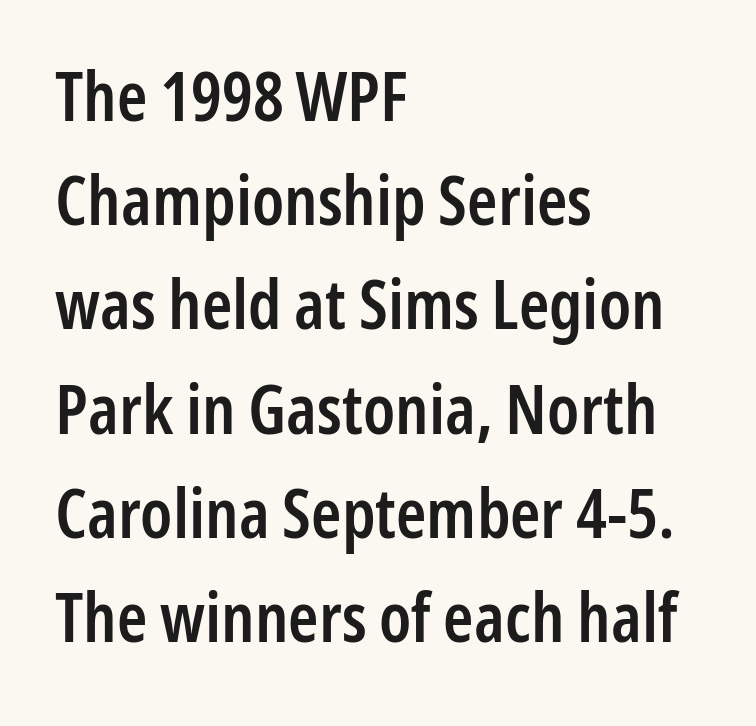
{"serif": "no", "italic": "no", "bold": "semi", "weight": "semibold", "width": "condensed", "stroke_contrast": "low", "x_height": "medium", "monospaced": "no", "underline": "no", "align": "left", "line_spacing": "normal", "line_spacing_ratio": 1.51, "letter_spacing": "normal", "letter_spacing_em": 0.0, "glyph_px": 69}
